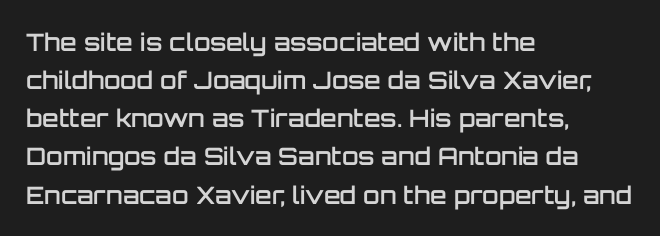
{"italic": "no", "bold": "semi", "underline": "no", "align": "left", "line_spacing": "normal", "line_spacing_ratio": 1.59, "letter_spacing": "normal", "letter_spacing_em": 0.0, "glyph_px": 24}
